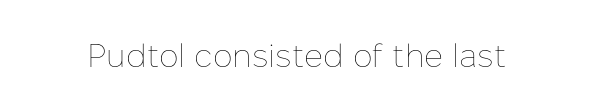
The image shows 33 px thin type, upright; set normal letter spacing, not underlined; low stroke contrast and a medium x-height.
